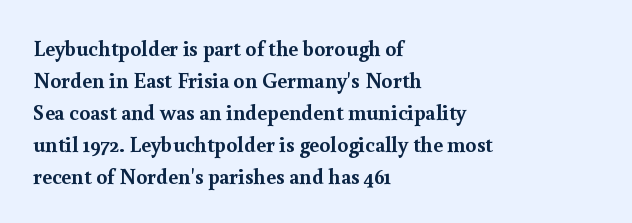
Q: Is the text bold? A: Yes.
Q: Is the text italic (slanted)? A: No, it is upright.
Q: Is the text underlined? A: No.
Q: How is the paragraph aligned? A: Left-aligned.
Q: Is the spacing between letters normal or unusually wide? A: Normal.
Q: Is the spacing between lines tight, normal or loose? A: Normal.
